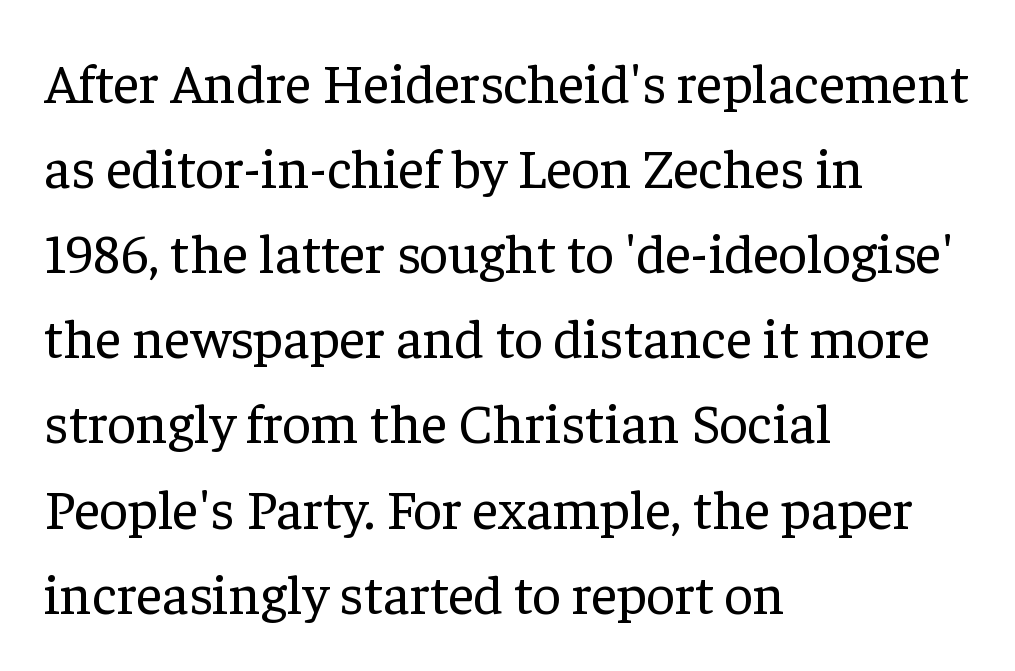
{"serif": "yes", "italic": "no", "bold": "no", "weight": "regular", "width": "normal", "stroke_contrast": "low", "x_height": "medium", "monospaced": "no", "underline": "no", "align": "left", "line_spacing": "normal", "line_spacing_ratio": 1.52, "letter_spacing": "normal", "letter_spacing_em": 0.0, "glyph_px": 56}
